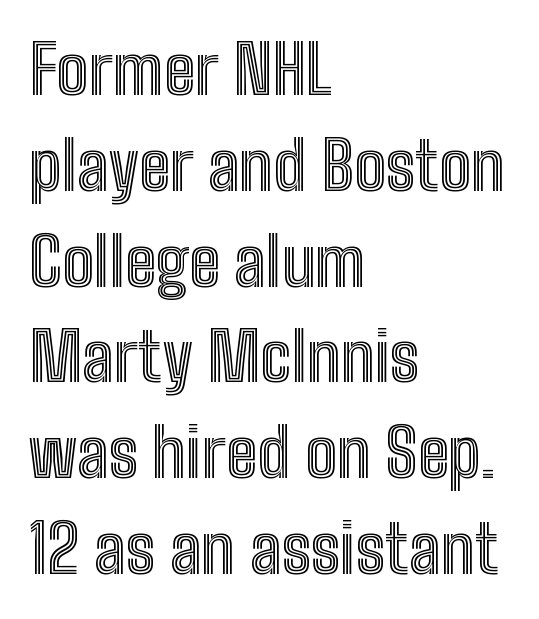
The image shows 67 px condensed type, upright; set left-aligned, normal line spacing (1.43x), normal letter spacing, not underlined; a medium x-height.
